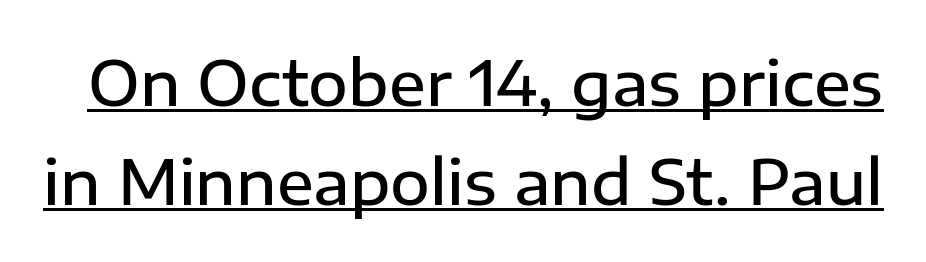
Posture: upright roman. What decoration does the sample have? An underline. Letterform terminals end flat and unadorned throughout the passage. The passage shown stacks its lines at a standard gap. Character widths vary here, with narrow letters taking less room than wide ones.
